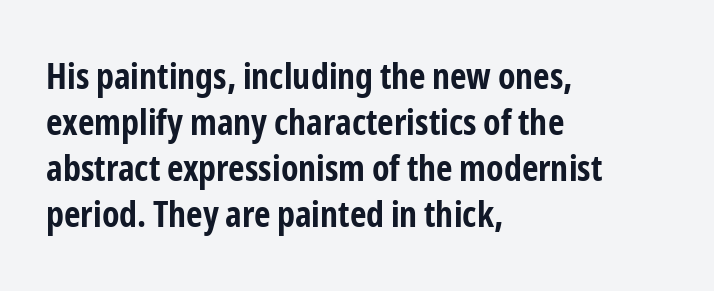
The image shows 36 px bold, condensed sans-serif type, upright; set left-aligned, normal line spacing (1.28x), normal letter spacing, not underlined; low stroke contrast and a medium x-height.
